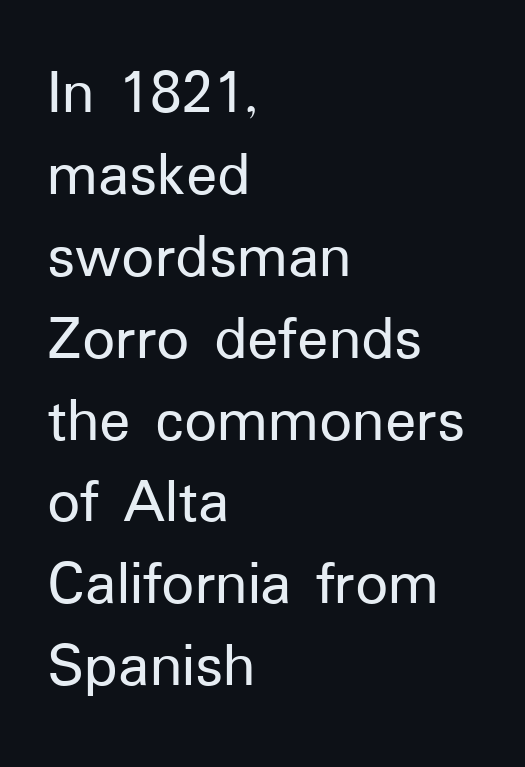
The image shows 65 px sans-serif type, upright; set left-aligned, normal line spacing (1.26x), normal letter spacing, not underlined; low stroke contrast and a medium x-height.
